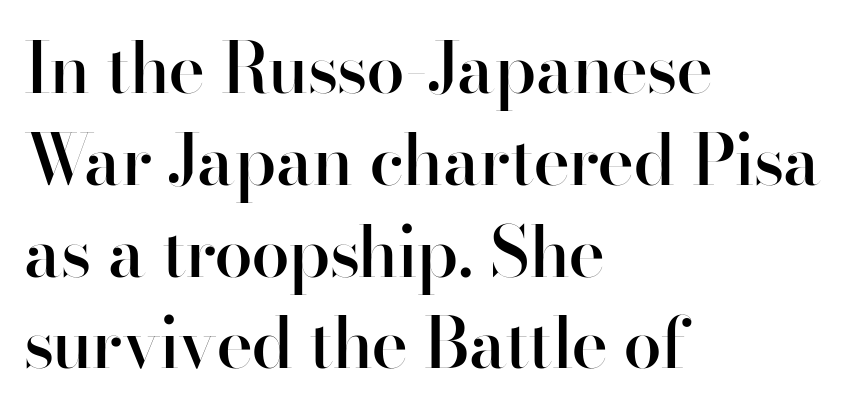
{"serif": "no", "italic": "no", "bold": "semi", "weight": "semibold", "width": "normal", "stroke_contrast": "high", "x_height": "small", "monospaced": "no", "underline": "no", "align": "left", "line_spacing": "normal", "line_spacing_ratio": 1.33, "letter_spacing": "normal", "letter_spacing_em": 0.0, "glyph_px": 69}
